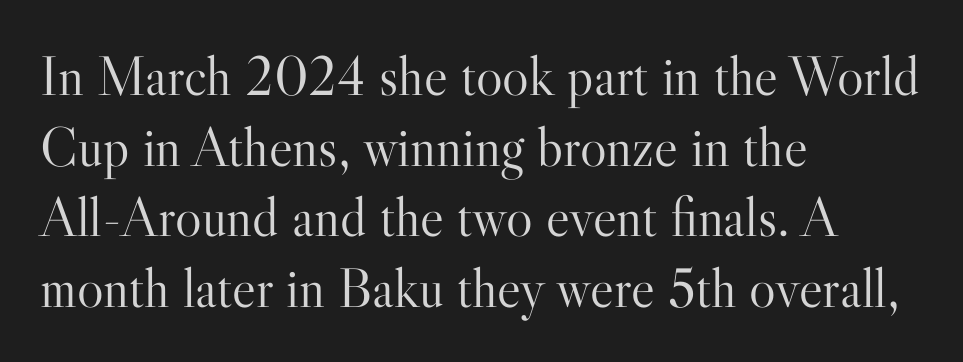
Q: Is the text bold? A: No.
Q: Is the text italic (slanted)? A: No, it is upright.
Q: Is the typeface a serif or a sans-serif typeface? A: Serif.
Q: Is the text underlined? A: No.
Q: How is the paragraph aligned? A: Left-aligned.
Q: Is the spacing between letters normal or unusually wide? A: Normal.
Q: Is the spacing between lines tight, normal or loose? A: Normal.
Q: Width (condensed, normal, or wide)? A: Normal.
Q: Stroke contrast? A: High.
Q: x-height? A: Small.
Q: Monospaced? A: No.
